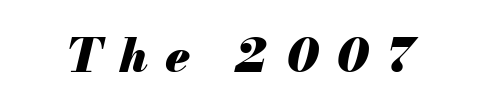
The area under the type is left untouched. The face used here is proportionally spaced, like ordinary book or web type. Loose tracking; the words dissolve into strings of separated letters. Caption: bold face, heavy strokes.
